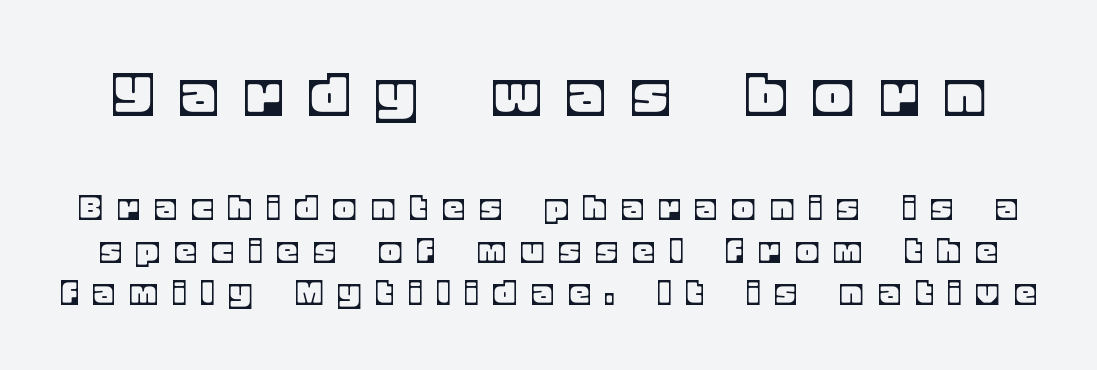
The image shows 70 px text type, upright; set tight line spacing (1.07x), unusually wide letter spacing (+0.43 em), not underlined; the first (top) block is 1.75x larger; a large x-height.
